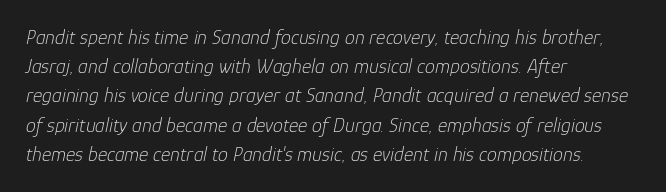
Q: Is the text bold? A: No.
Q: Is the text italic (slanted)? A: Yes, it leans right by about 12 degrees.
Q: Is the text underlined? A: No.
Q: How is the paragraph aligned? A: Left-aligned.
Q: Is the spacing between letters normal or unusually wide? A: Normal.
Q: Is the spacing between lines tight, normal or loose? A: Normal.
